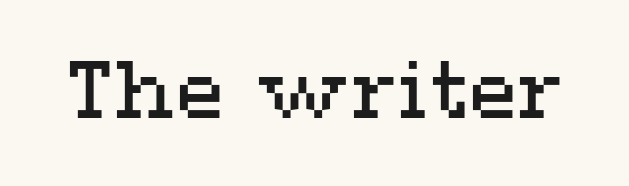
The image shows 79 px regular-weight, wide type, upright; set normal letter spacing, not underlined; medium stroke contrast and a medium x-height.
